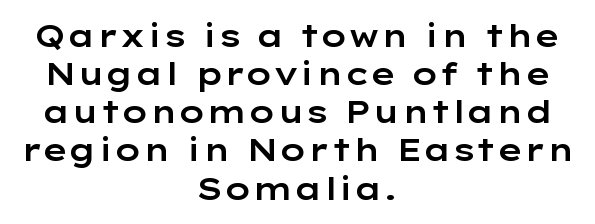
Q: Is the text italic (slanted)? A: No, it is upright.
Q: Is the typeface a serif or a sans-serif typeface? A: Sans-serif.
Q: Is the text underlined? A: No.
Q: How is the paragraph aligned? A: Centered.
Q: Is the spacing between letters normal or unusually wide? A: Normal.
Q: Width (condensed, normal, or wide)? A: Wide.
Q: Stroke contrast? A: Low.
Q: x-height? A: Medium.
Q: Monospaced? A: No.
